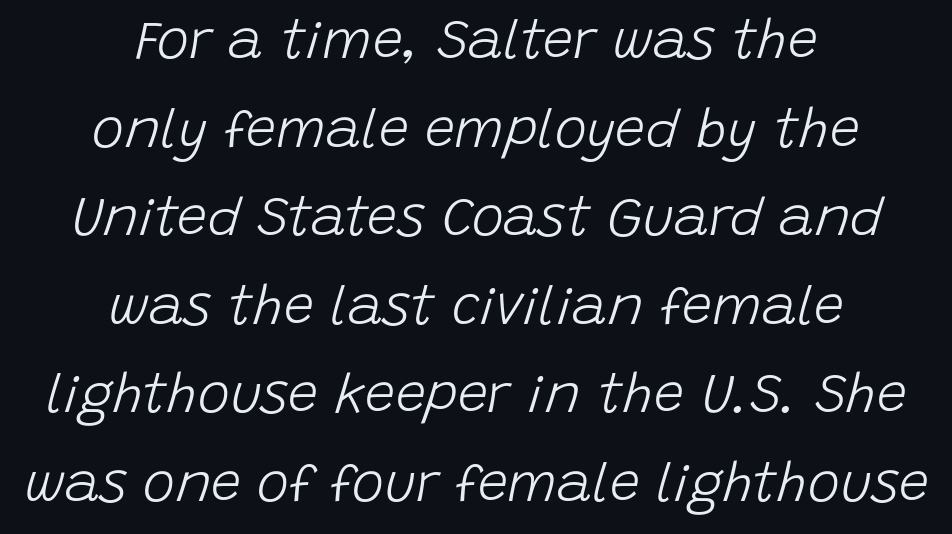
The passage shown is typed in a proportional face where columns would drift. Alignment: centered. Underline: absent. There's an unmistakable incline to the writing here.
